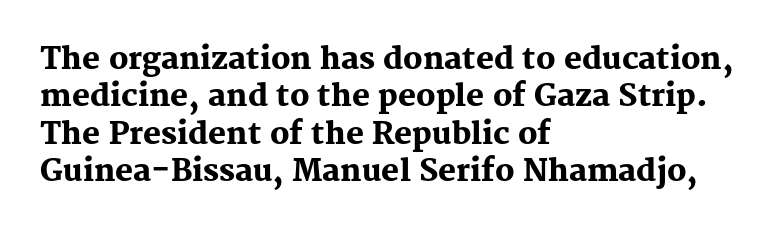
Clear beneath every line of the passage. Does the weight exceed regular? Yes, all the way to bold. Reading down the column, the eye jumps a familiar distance to each next line. Nobody touched the tracking dial on this one. Examine the stroke ends and you'll spot serifs.
